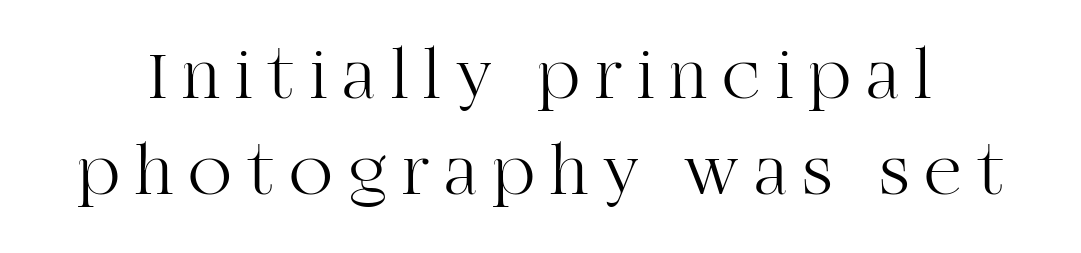
Q: Is the text bold? A: No.
Q: Is the text italic (slanted)? A: No, it is upright.
Q: Is the typeface a serif or a sans-serif typeface? A: Serif.
Q: Is the text underlined? A: No.
Q: Is the spacing between letters normal or unusually wide? A: Unusually wide.
Q: Is the spacing between lines tight, normal or loose? A: Normal.
Q: Width (condensed, normal, or wide)? A: Normal.
Q: Stroke contrast? A: High.
Q: x-height? A: Large.
Q: Monospaced? A: No.
